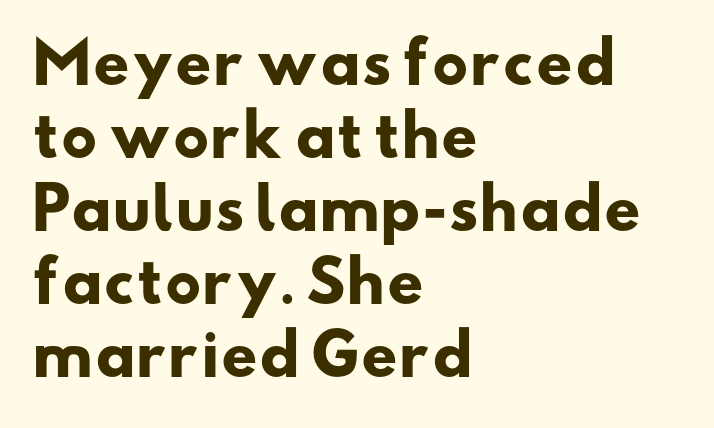
The glyphs are unaccompanied by any horizontal stroke below them. Check where the strokes stop: nothing finishes them off — pure sans. Heft: maximum for text — a bold. The passage shown is typed in a proportional face where columns would drift. Does the leading feel generous? No, just average. The rendering anchors every line to the left-hand side.
